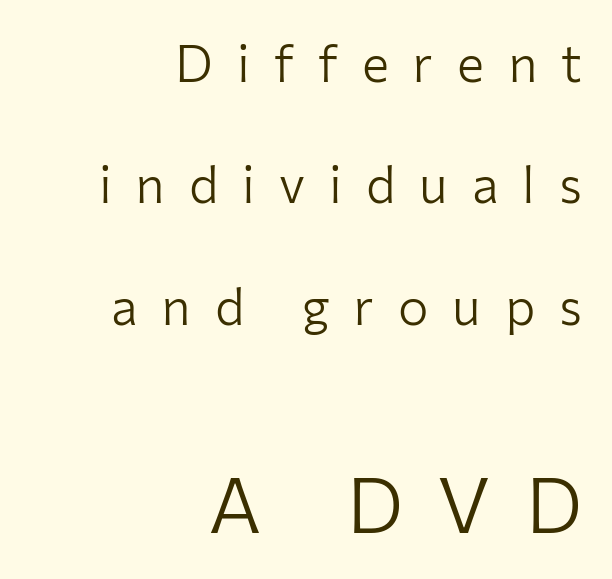
The image shows 76 px light sans-serif type, upright; set right-aligned, loose line spacing (2.38x), unusually wide letter spacing (+0.47 em), not underlined; the second (bottom) block is 1.49x larger; low stroke contrast and a medium x-height.
